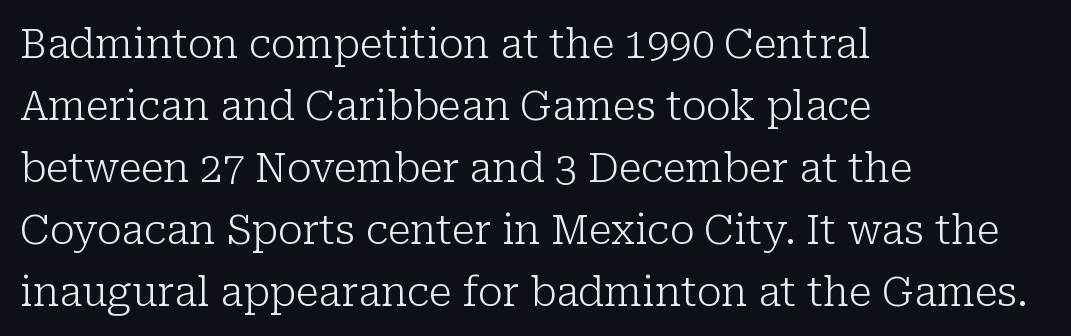
Q: Is the text bold? A: No.
Q: Is the text italic (slanted)? A: No, it is upright.
Q: Is the typeface a serif or a sans-serif typeface? A: Serif.
Q: Is the text underlined? A: No.
Q: How is the paragraph aligned? A: Left-aligned.
Q: Is the spacing between letters normal or unusually wide? A: Normal.
Q: Is the spacing between lines tight, normal or loose? A: Normal.
Q: Width (condensed, normal, or wide)? A: Normal.
Q: Stroke contrast? A: Low.
Q: x-height? A: Medium.
Q: Monospaced? A: No.
